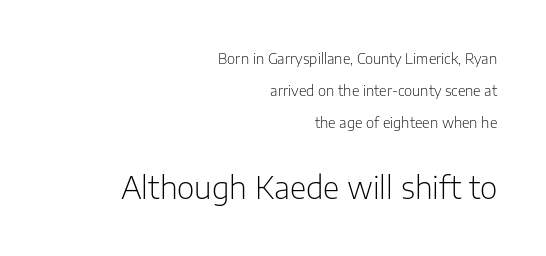
The designer went with a sans here, leaving each stem footless. Words float on clear page, feet unadorned. Of the two passages, the one underneath uses the larger point size. Caption: face not bold, strokes unweighted.
